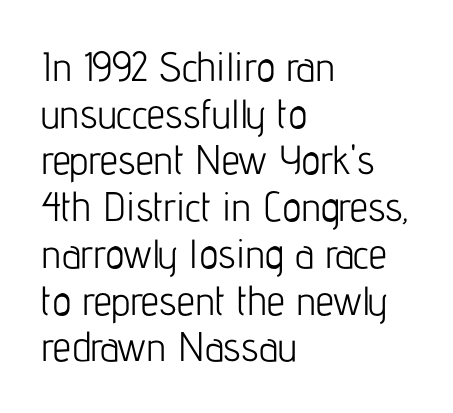
{"serif": "no", "italic": "no", "bold": "no", "weight": "light", "width": "condensed", "stroke_contrast": "low", "x_height": "medium", "monospaced": "no", "underline": "no", "align": "left", "line_spacing": "tight", "line_spacing_ratio": 1.14, "letter_spacing": "normal", "letter_spacing_em": 0.0, "glyph_px": 41}
